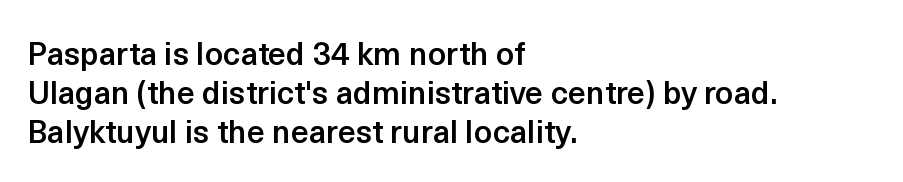
The image shows 32 px semibold sans-serif type, upright; set left-aligned, line spacing 1.22x, normal letter spacing, not underlined; a medium x-height.
